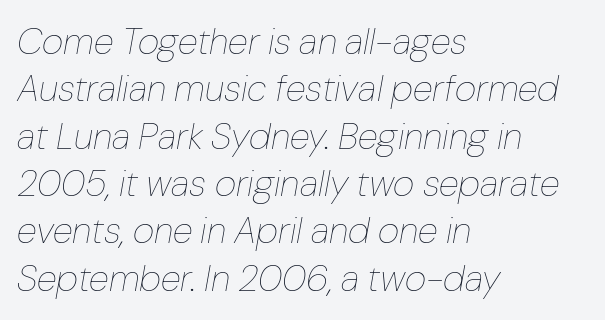
{"italic": "yes", "lean": "right", "slant_degrees": 10, "bold": "no", "weight": "thin", "width": "normal", "stroke_contrast": "low", "x_height": "medium", "monospaced": "no", "underline": "no", "align": "left", "line_spacing": "normal", "line_spacing_ratio": 1.28, "letter_spacing": "normal", "letter_spacing_em": 0.0, "glyph_px": 37}
